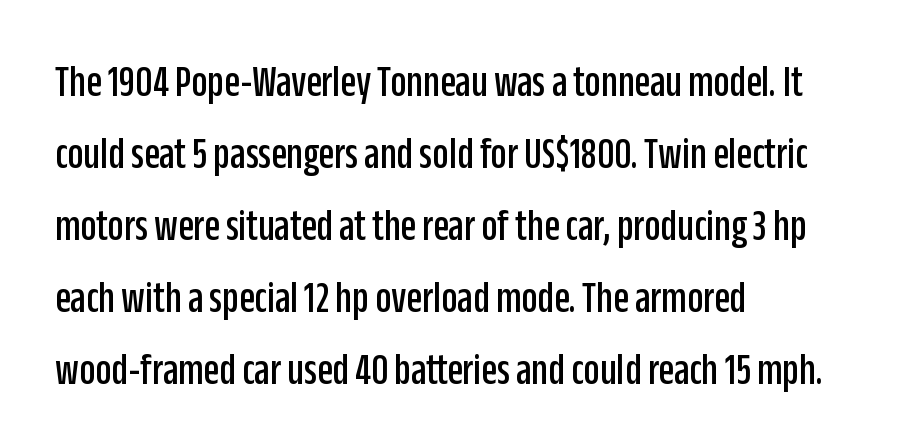
Q: Is the text italic (slanted)? A: No, it is upright.
Q: Is the typeface a serif or a sans-serif typeface? A: Sans-serif.
Q: Is the text underlined? A: No.
Q: How is the paragraph aligned? A: Left-aligned.
Q: Is the spacing between letters normal or unusually wide? A: Normal.
Q: Is the spacing between lines tight, normal or loose? A: Normal.
Q: Width (condensed, normal, or wide)? A: Condensed.
Q: Stroke contrast? A: Low.
Q: x-height? A: Large.
Q: Monospaced? A: No.
